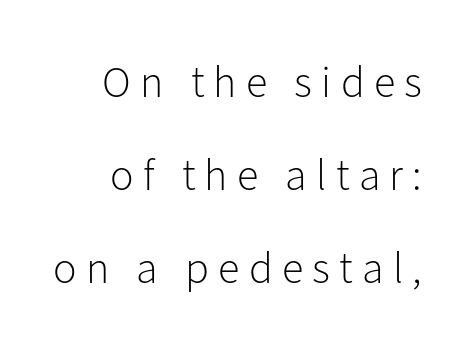
Q: Is the text bold? A: No.
Q: Is the text italic (slanted)? A: No, it is upright.
Q: Is the typeface a serif or a sans-serif typeface? A: Sans-serif.
Q: Is the text underlined? A: No.
Q: Is the spacing between letters normal or unusually wide? A: Unusually wide.
Q: Is the spacing between lines tight, normal or loose? A: Loose.
Q: Width (condensed, normal, or wide)? A: Normal.
Q: Stroke contrast? A: Low.
Q: x-height? A: Medium.
Q: Monospaced? A: No.
